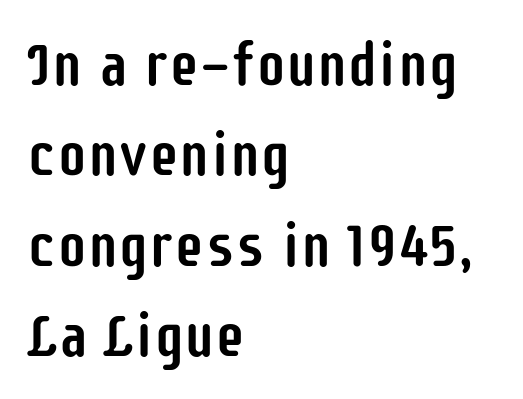
Q: Is the text italic (slanted)? A: No, it is upright.
Q: Is the typeface a serif or a sans-serif typeface? A: Sans-serif.
Q: Is the text underlined? A: No.
Q: How is the paragraph aligned? A: Left-aligned.
Q: Is the spacing between letters normal or unusually wide? A: Normal.
Q: Is the spacing between lines tight, normal or loose? A: Normal.
Q: Width (condensed, normal, or wide)? A: Condensed.
Q: Stroke contrast? A: Low.
Q: x-height? A: Large.
Q: Monospaced? A: No.
